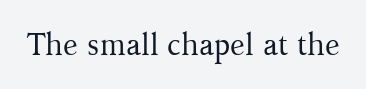
A bare baseline throughout the passage. These lines are composed in type with serifs. It's the straight-up-and-down kind of type. The letters advance in unequal steps, a hallmark of proportional type. Between one letter and the next there's only the usual sliver of space.
